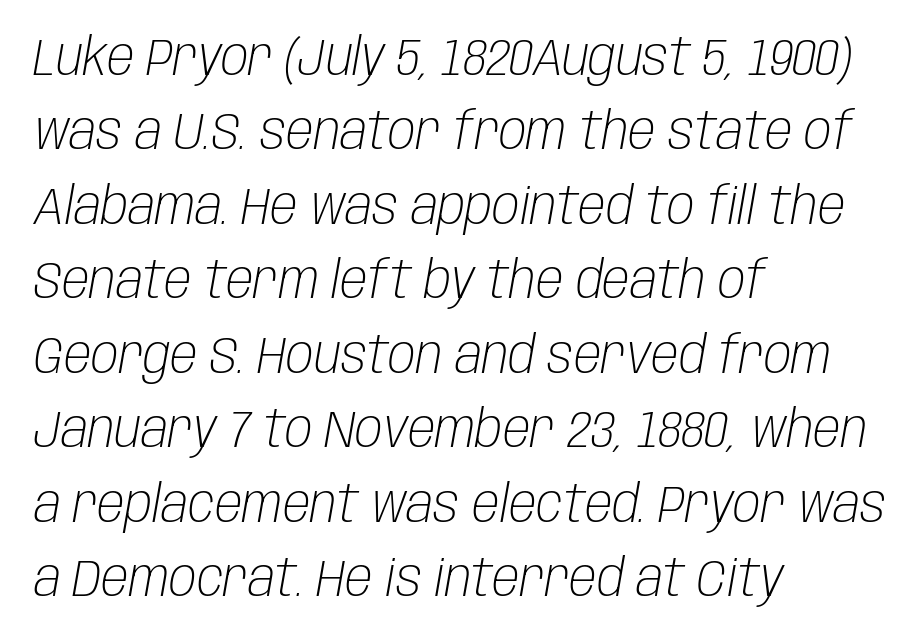
The font's italic variant was chosen for this text. Compared with a centered layout, this one pins lines to the left instead. Decoration check: the copy has no underline. Here the designer chose a conventional face with non-uniform glyph widths. Characters follow at the spacing the type designer built in.
